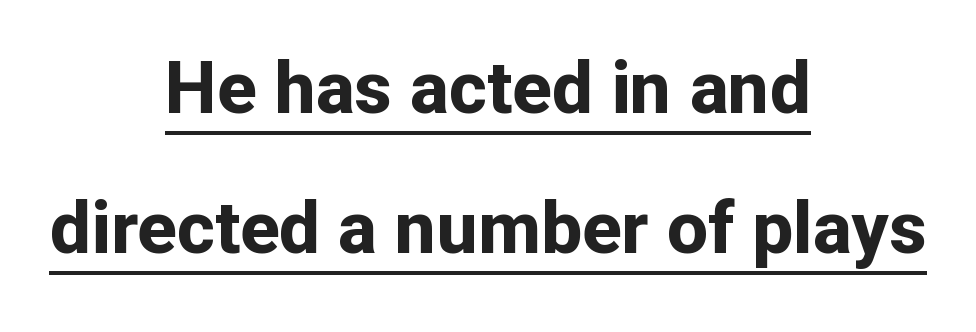
{"serif": "no", "italic": "no", "bold": "yes", "weight": "bold", "width": "normal", "stroke_contrast": "low", "x_height": "medium", "monospaced": "no", "underline": "yes", "align": "center", "line_spacing": "loose", "line_spacing_ratio": 1.92, "letter_spacing": "normal", "letter_spacing_em": 0.0, "glyph_px": 73}
